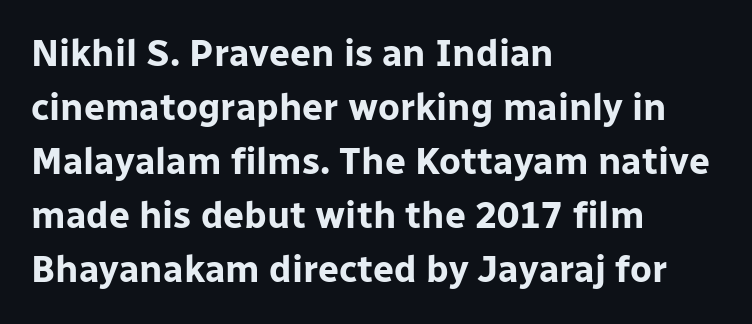
Horizontally, the lines are justified to the leading edge only. Descender tails drop into unmarked territory. Tall strokes in this sample are plumb rather than angled. Proportional: the letters do not fall into vertical columns. The leading is moderate, giving the passage an even texture.
